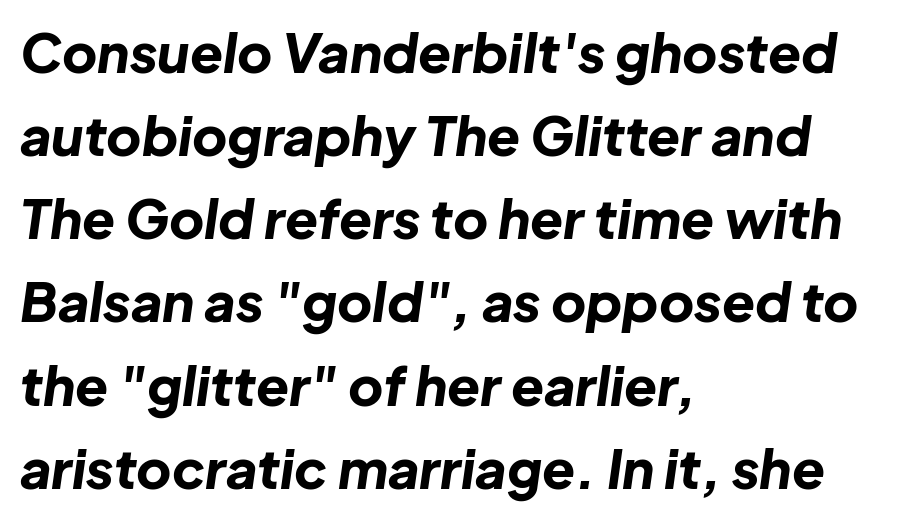
{"italic": "yes", "lean": "right", "slant_degrees": 8, "bold": "yes", "weight": "bold", "width": "normal", "stroke_contrast": "low", "x_height": "medium", "monospaced": "no", "underline": "no", "align": "left", "line_spacing": "normal", "line_spacing_ratio": 1.54, "letter_spacing": "normal", "letter_spacing_em": 0.0, "glyph_px": 54}
